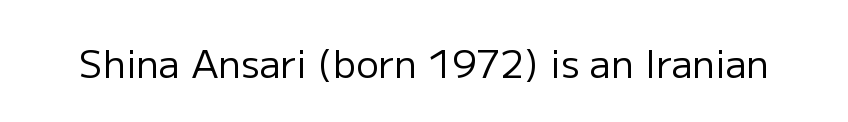
Font category for this specimen: sans-serif. On a weight scale, this lands at 450 or below. The line texture is even and compact thanks to regular tracking. Characters remain perfectly vertical along every line. Unmarked baselines from the first word to the last.
